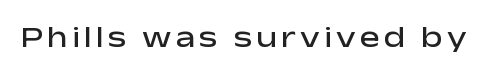
The image shows 30 px semibold, wide sans-serif type, upright; set not underlined; low stroke contrast and a medium x-height.
